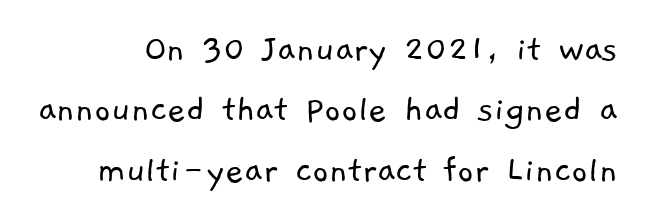
The space between consecutive lines is moderate. Underline: absent. The passage shown is typed in a proportional face where columns would drift. Words appear dense and cohesive because spacing is normal.
